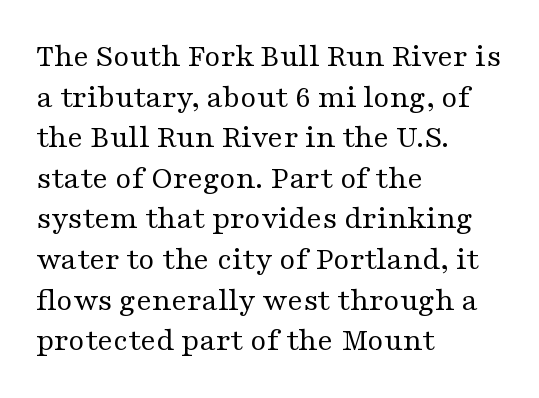
{"serif": "yes", "italic": "no", "bold": "no", "weight": "regular", "width": "wide", "stroke_contrast": "medium", "x_height": "medium", "monospaced": "no", "underline": "no", "align": "left", "line_spacing_ratio": 1.23, "letter_spacing": "normal", "letter_spacing_em": 0.0, "glyph_px": 33}
